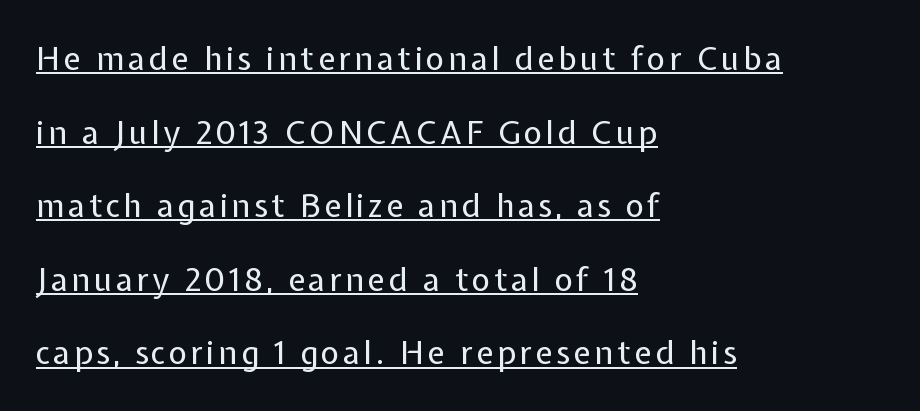
Q: Is the text bold? A: No.
Q: Is the text italic (slanted)? A: No, it is upright.
Q: Is the typeface a serif or a sans-serif typeface? A: Sans-serif.
Q: Is the text underlined? A: Yes.
Q: How is the paragraph aligned? A: Left-aligned.
Q: Is the spacing between lines tight, normal or loose? A: Loose.
Q: Width (condensed, normal, or wide)? A: Normal.
Q: Stroke contrast? A: Low.
Q: x-height? A: Medium.
Q: Monospaced? A: No.
